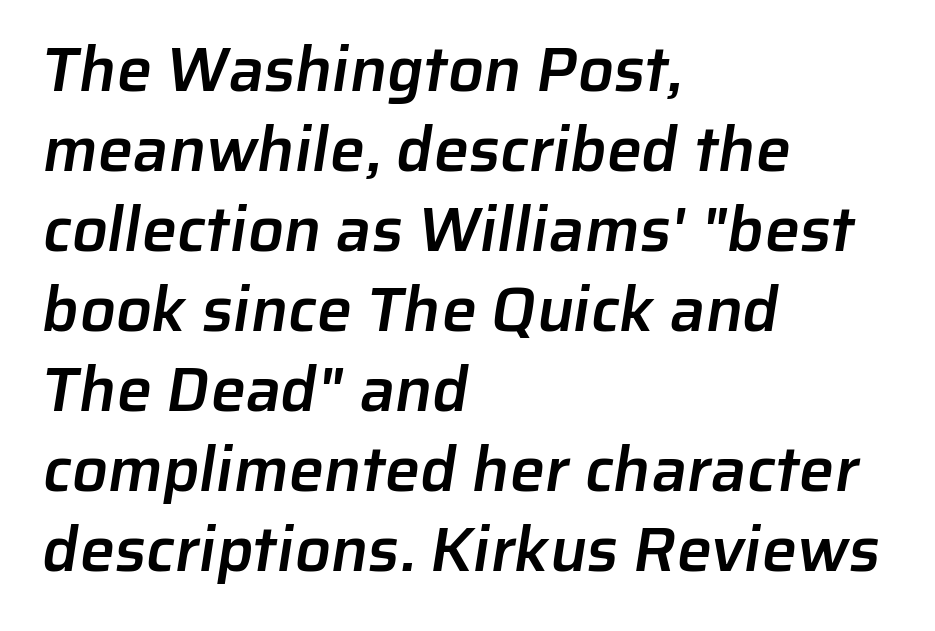
The image shows 63 px semibold sans-serif type; set left-aligned, normal line spacing (1.27x), normal letter spacing, not underlined; low stroke contrast and a medium x-height.
